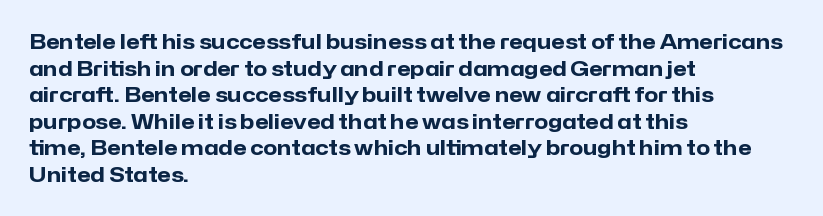
The image shows 20 px bold type, upright; set left-aligned, normal line spacing (1.33x), normal letter spacing, not underlined.
